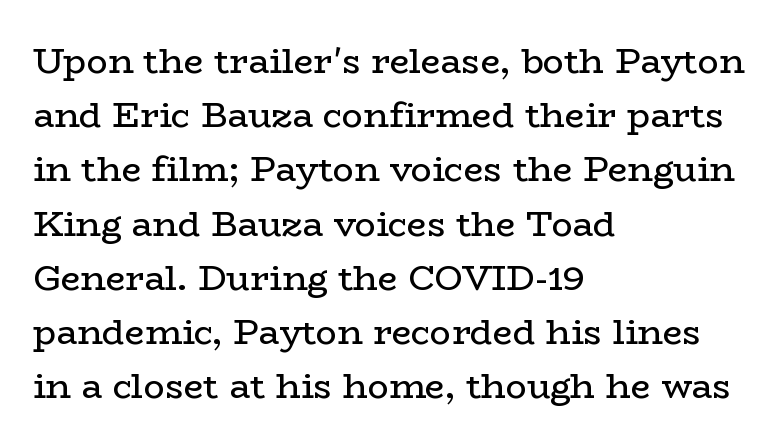
{"serif": "yes", "italic": "no", "bold": "no", "weight": "regular", "width": "wide", "stroke_contrast": "low", "x_height": "medium", "monospaced": "no", "underline": "no", "align": "left", "line_spacing": "normal", "line_spacing_ratio": 1.55, "letter_spacing": "normal", "letter_spacing_em": 0.0, "glyph_px": 35}
